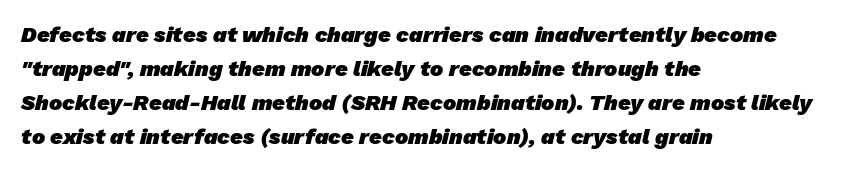
The image shows 22 px bold type; set left-aligned, normal line spacing (1.54x), normal letter spacing, not underlined.
